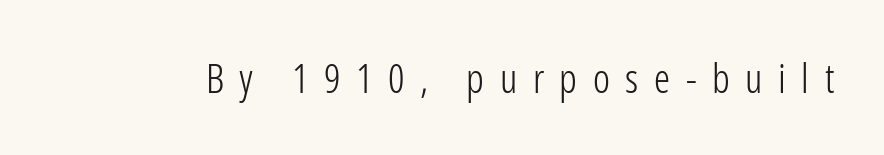
The image shows 40 px light, condensed sans-serif type, upright; set unusually wide letter spacing (+0.39 em), not underlined; low stroke contrast and a medium x-height.
